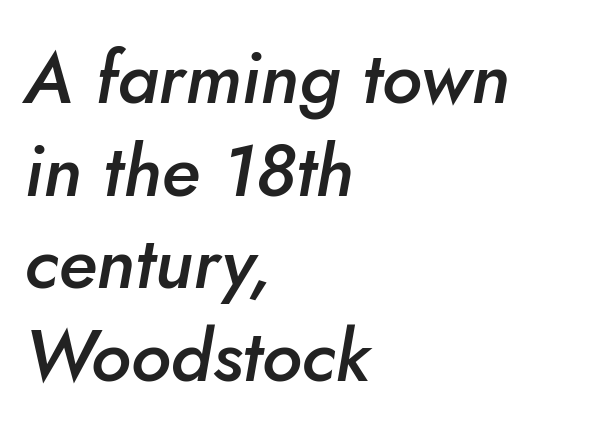
You could not count columns in this text — the font is proportionally spaced. Compared with an ordinary text face, these strokes are moderately heavier — a semibold. How would I describe the line gaps? Plain and ordinary. This rendering features lettering with no underline. Caption: standard tracking, unaltered.
